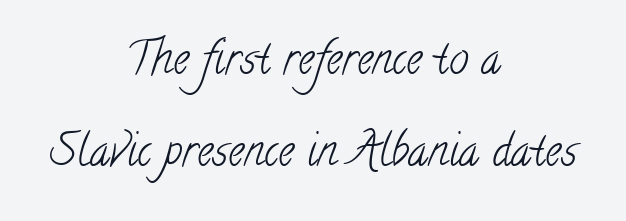
{"serif": "yes", "bold": "no", "weight": "light", "width": "condensed", "stroke_contrast": "low", "x_height": "small", "monospaced": "no", "underline": "no", "align": "center", "line_spacing": "loose", "line_spacing_ratio": 2.1, "letter_spacing": "normal", "letter_spacing_em": 0.0, "glyph_px": 44}
